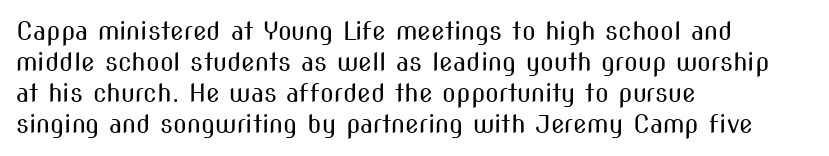
Q: Is the text bold? A: No.
Q: Is the text italic (slanted)? A: No, it is upright.
Q: Is the text underlined? A: No.
Q: How is the paragraph aligned? A: Left-aligned.
Q: Is the spacing between letters normal or unusually wide? A: Normal.
